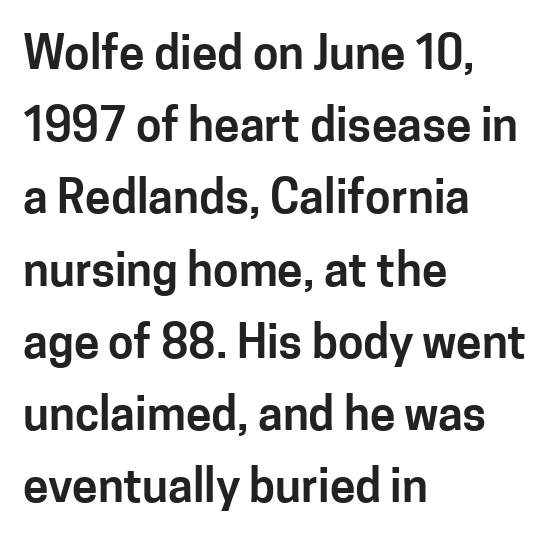
Q: Is the text italic (slanted)? A: No, it is upright.
Q: Is the typeface a serif or a sans-serif typeface? A: Sans-serif.
Q: Is the text underlined? A: No.
Q: How is the paragraph aligned? A: Left-aligned.
Q: Is the spacing between letters normal or unusually wide? A: Normal.
Q: Is the spacing between lines tight, normal or loose? A: Normal.
Q: Width (condensed, normal, or wide)? A: Normal.
Q: Stroke contrast? A: Low.
Q: x-height? A: Medium.
Q: Monospaced? A: No.
